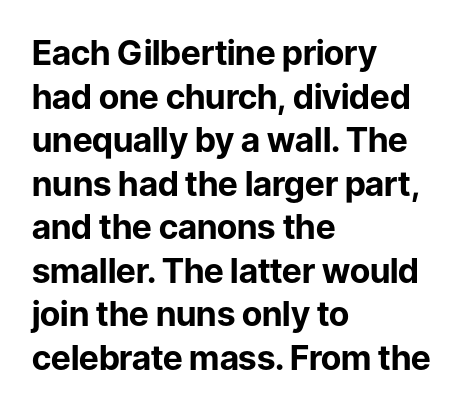
Q: Is the text bold? A: Yes.
Q: Is the text italic (slanted)? A: No, it is upright.
Q: Is the typeface a serif or a sans-serif typeface? A: Sans-serif.
Q: Is the text underlined? A: No.
Q: How is the paragraph aligned? A: Left-aligned.
Q: Is the spacing between letters normal or unusually wide? A: Normal.
Q: Is the spacing between lines tight, normal or loose? A: Normal.
Q: Width (condensed, normal, or wide)? A: Normal.
Q: Stroke contrast? A: Low.
Q: x-height? A: Medium.
Q: Monospaced? A: No.
